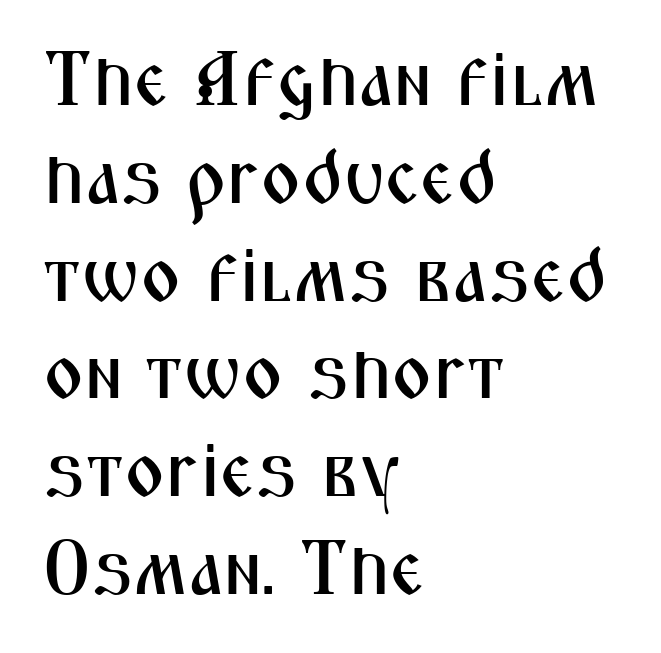
The image shows 77 px condensed sans-serif type, upright; set left-aligned, normal line spacing (1.27x), normal letter spacing, not underlined; medium stroke contrast and a medium x-height.
